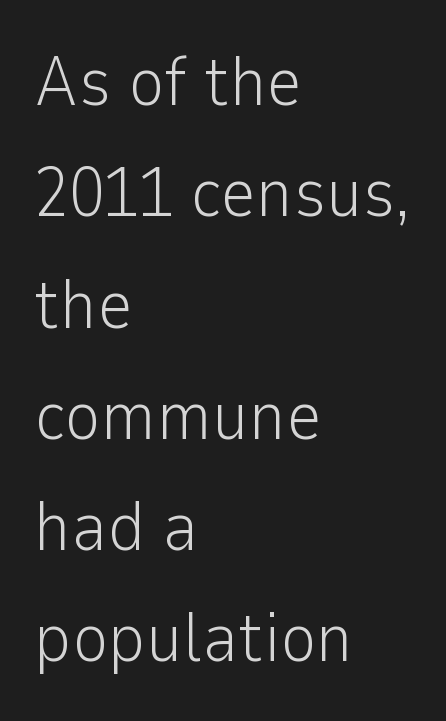
The image shows 70 px light sans-serif type, upright; set left-aligned, normal line spacing (1.59x), normal letter spacing, not underlined; low stroke contrast and a medium x-height.
